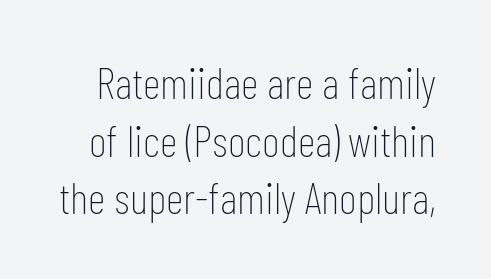
Q: Is the text bold? A: No.
Q: Is the text italic (slanted)? A: No, it is upright.
Q: Is the typeface a serif or a sans-serif typeface? A: Sans-serif.
Q: Is the text underlined? A: No.
Q: Is the spacing between letters normal or unusually wide? A: Normal.
Q: Is the spacing between lines tight, normal or loose? A: Normal.
Q: Width (condensed, normal, or wide)? A: Condensed.
Q: Stroke contrast? A: Low.
Q: x-height? A: Medium.
Q: Monospaced? A: No.
